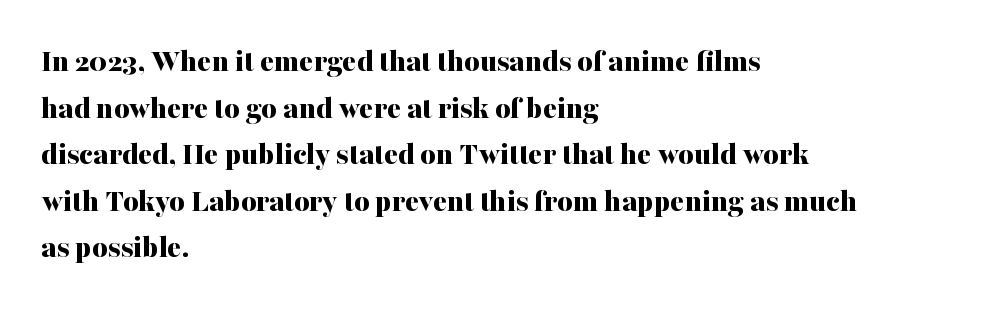
{"serif": "yes", "italic": "no", "bold": "yes", "weight": "bold", "width": "normal", "stroke_contrast": "medium", "x_height": "medium", "monospaced": "no", "underline": "no", "align": "left", "line_spacing": "normal", "line_spacing_ratio": 1.41, "letter_spacing": "normal", "letter_spacing_em": 0.0, "glyph_px": 33}
